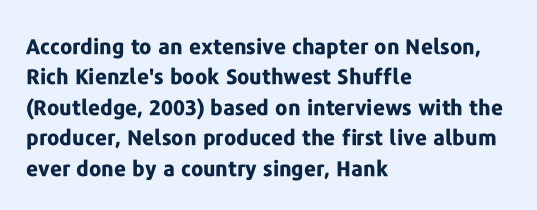
The image shows 21 px bold type, upright; set left-aligned, normal line spacing (1.45x), normal letter spacing, not underlined.
